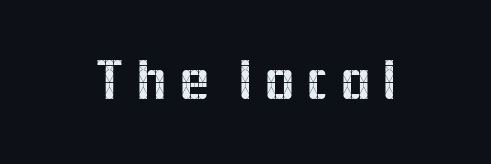
I'd call this a sans setting — the letters go barefoot. Is there any slant? The stems are plumb. Lines of text with bare space underneath. Note the varied advance widths — an 'i' is clearly narrower than an 'm'.
